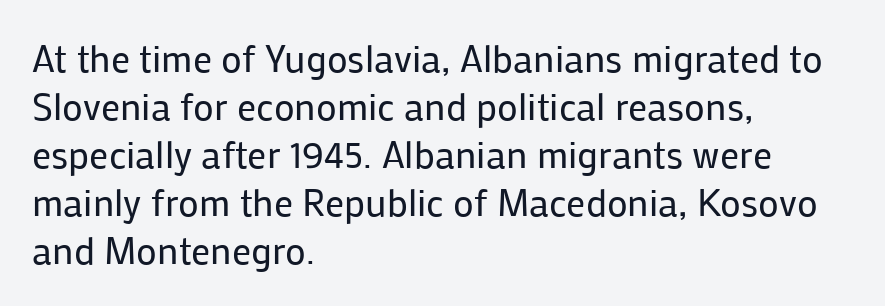
The image shows 38 px regular-weight sans-serif type, upright; set left-aligned, normal line spacing (1.26x), normal letter spacing, not underlined; low stroke contrast and a medium x-height.
